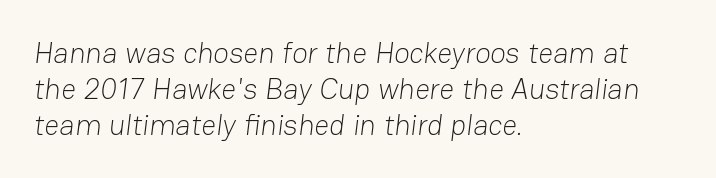
The image shows 29 px light sans-serif type; set left-aligned, line spacing 1.24x, normal letter spacing, not underlined; low stroke contrast and a medium x-height.
